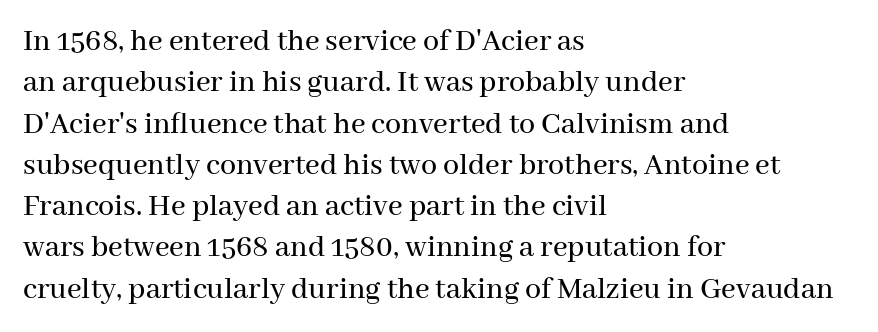
{"serif": "yes", "italic": "no", "width": "normal", "stroke_contrast": "medium", "x_height": "medium", "monospaced": "no", "underline": "no", "align": "left", "line_spacing": "normal", "line_spacing_ratio": 1.29, "letter_spacing": "normal", "letter_spacing_em": 0.0, "glyph_px": 32}
